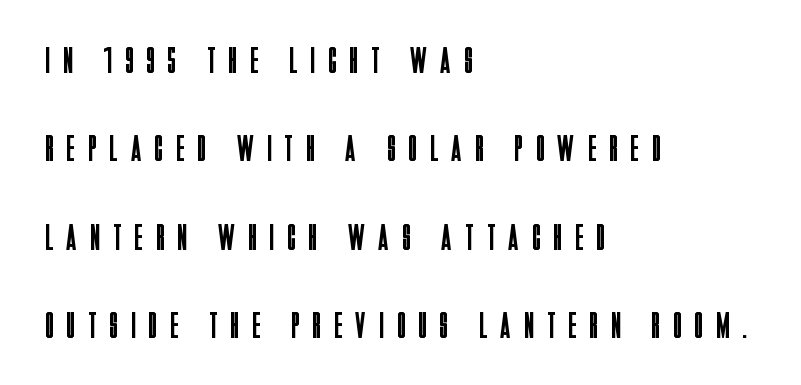
{"serif": "no", "italic": "no", "bold": "no", "weight": "regular", "width": "condensed", "stroke_contrast": "low", "x_height": "large", "monospaced": "no", "underline": "no", "align": "left", "line_spacing": "loose", "line_spacing_ratio": 2.39, "letter_spacing": "wide", "letter_spacing_em": 0.37, "glyph_px": 37}
